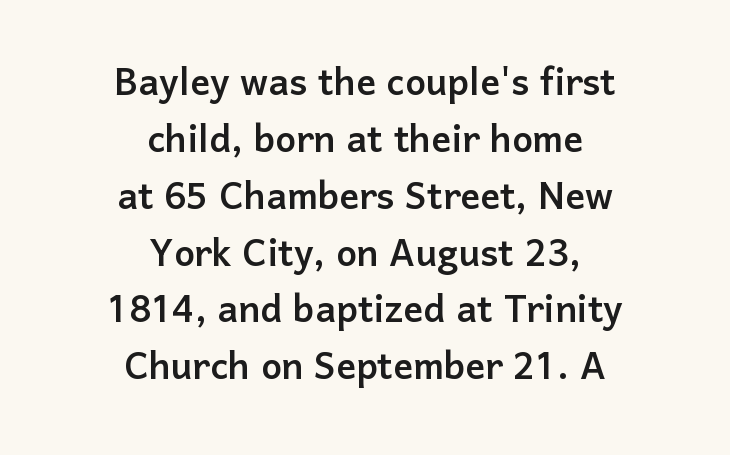
The image shows 49 px sans-serif type, upright; set centered, line spacing 1.16x, normal letter spacing, not underlined; low stroke contrast and a medium x-height.
